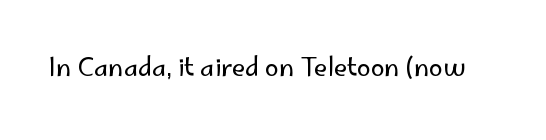
{"italic": "no", "bold": "no", "underline": "no", "letter_spacing": "normal", "letter_spacing_em": 0.0, "glyph_px": 25}
